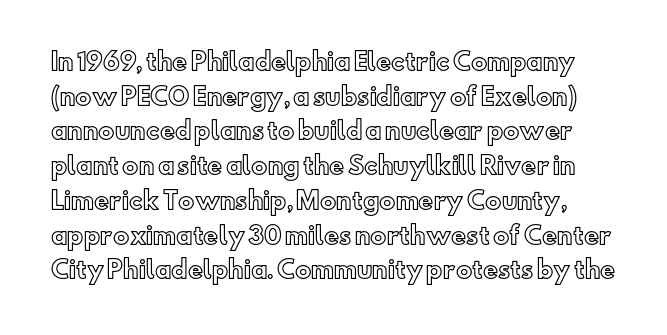
{"italic": "no", "underline": "no", "line_spacing": "normal", "line_spacing_ratio": 1.51, "letter_spacing": "normal", "letter_spacing_em": 0.0, "glyph_px": 23}
